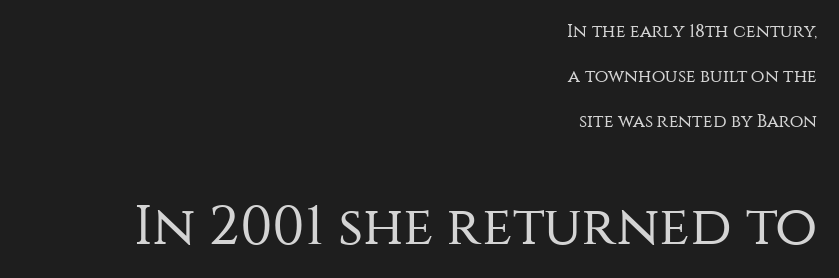
{"serif": "no", "italic": "no", "bold": "no", "weight": "regular", "width": "normal", "stroke_contrast": "medium", "x_height": "large", "monospaced": "no", "underline": "no", "align": "right", "line_spacing": "loose", "line_spacing_ratio": 2.49, "letter_spacing": "normal", "letter_spacing_em": 0.0, "larger_block": "second", "size_ratio": 3.06, "glyph_px": 55}
